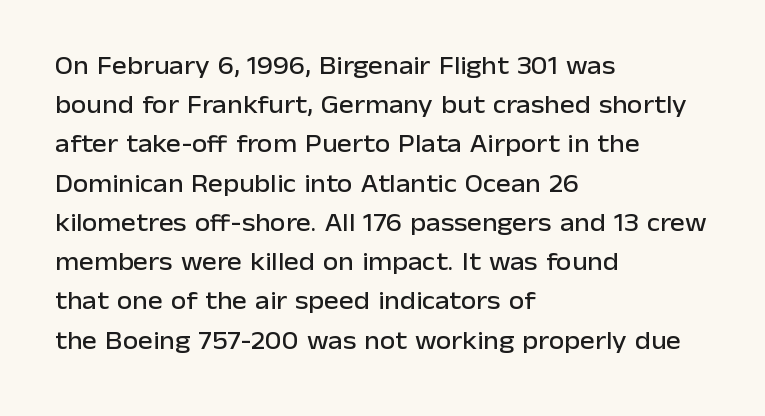
Q: Is the text italic (slanted)? A: No, it is upright.
Q: Is the text underlined? A: No.
Q: How is the paragraph aligned? A: Left-aligned.
Q: Is the spacing between letters normal or unusually wide? A: Normal.
Q: Is the spacing between lines tight, normal or loose? A: Normal.
